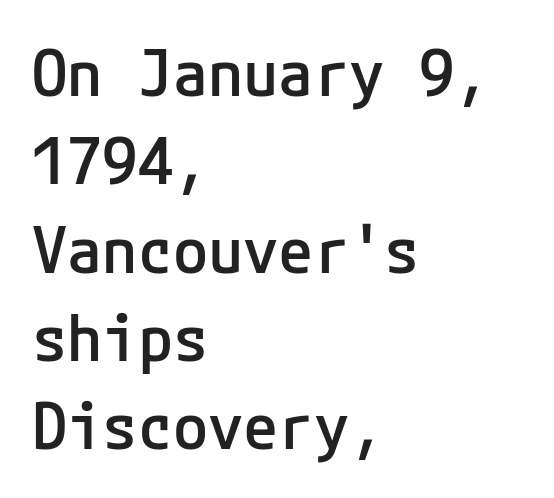
Quick note: underline off. The characters look somewhat weighty, a semibold short of true bold. A roman cut, with each character standing at attention. Look at the bottom of the vertical strokes: they stop flat, with no serifs.
